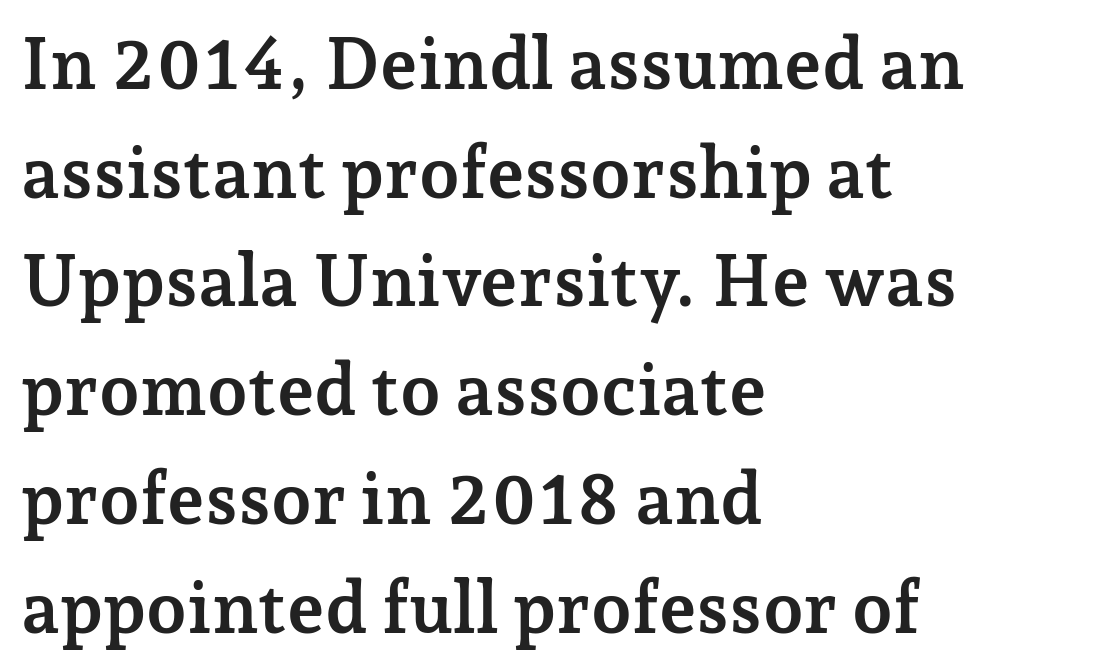
{"serif": "yes", "italic": "no", "bold": "yes", "weight": "semibold", "width": "normal", "stroke_contrast": "low", "x_height": "medium", "monospaced": "no", "underline": "no", "align": "left", "line_spacing": "normal", "line_spacing_ratio": 1.51, "letter_spacing": "normal", "letter_spacing_em": 0.0, "glyph_px": 72}
